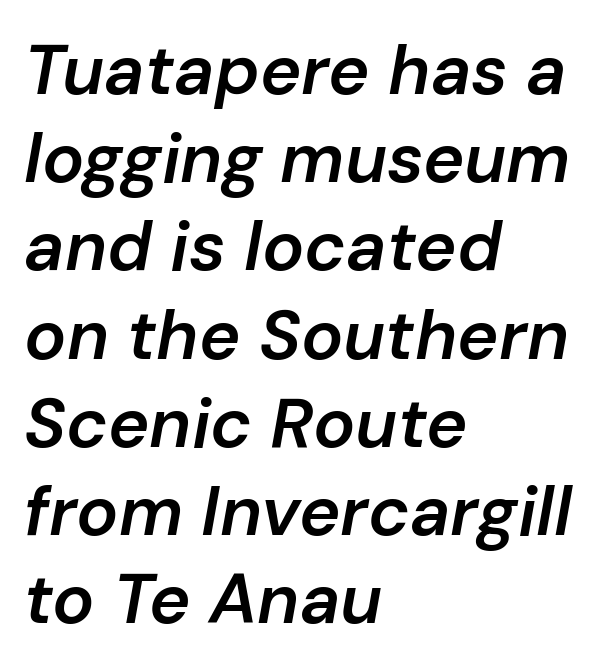
The image shows 70 px semibold type, italic (leaning right); set left-aligned, normal line spacing (1.26x), normal letter spacing, not underlined; low stroke contrast and a medium x-height.
